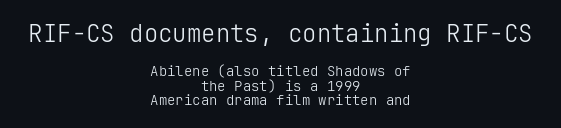
Q: Is the text bold? A: No.
Q: Is the text italic (slanted)? A: No, it is upright.
Q: Is the text underlined? A: No.
Q: How is the paragraph aligned? A: Centered.
Q: Is the spacing between letters normal or unusually wide? A: Normal.
Q: Is the spacing between lines tight, normal or loose? A: Tight.
Q: Which block of text is set in a larger size, the first (top) or the second (bottom)? A: The first (top) one.
